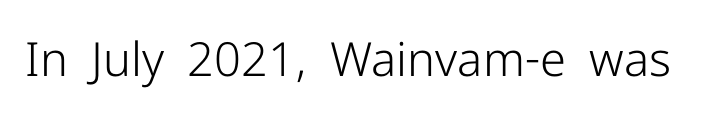
Classification — sans serif. These lines keep a tight, regular rhythm from letter to letter. Note the varied advance widths — an 'i' is clearly narrower than an 'm'. Nope, not italic — everything's standing straight.
